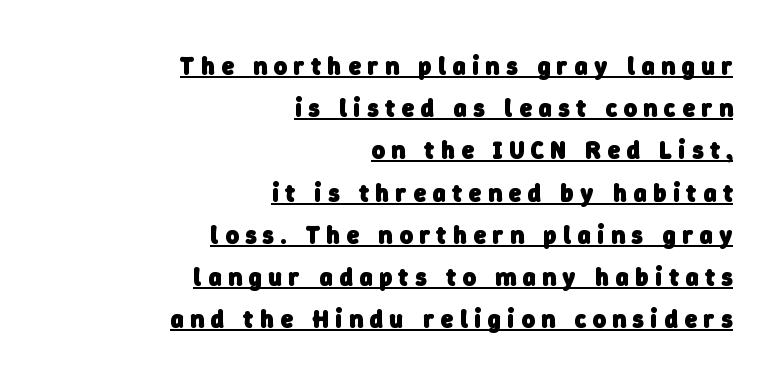
Does the leading feel generous? No, just average. Weight: bold. Does a line run under the words? Yes, clearly. Does the copy run flush right? Yes — the right margin is perfectly even. Is the letter spacing exaggerated? Yes — the characters are pushed far apart.
